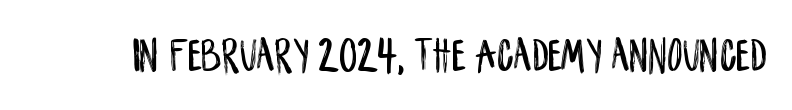
Here the designer chose a conventional face with non-uniform glyph widths. Quick note: not italic, upright. Letterform terminals end flat and unadorned throughout the passage. Has an underline been added? It has not. Honestly, the letter spacing is just normal — you wouldn't notice it.
